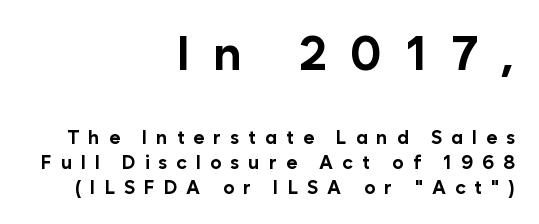
{"serif": "no", "italic": "no", "bold": "yes", "weight": "bold", "width": "normal", "stroke_contrast": "low", "x_height": "medium", "monospaced": "no", "underline": "no", "align": "right", "line_spacing": "normal", "line_spacing_ratio": 1.31, "letter_spacing": "wide", "letter_spacing_em": 0.47, "larger_block": "first", "size_ratio": 2.53, "glyph_px": 48}
